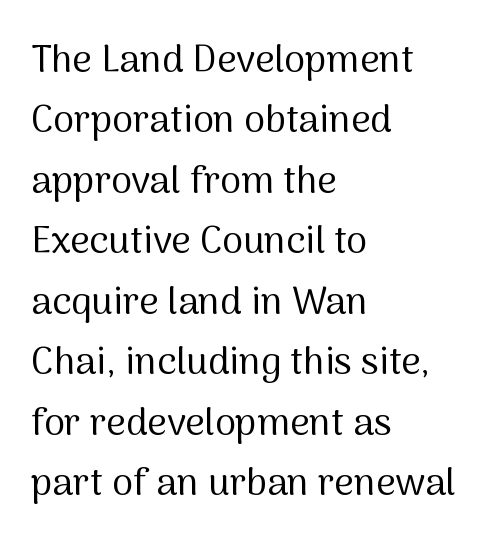
Q: Is the text bold? A: No.
Q: Is the text italic (slanted)? A: No, it is upright.
Q: Is the typeface a serif or a sans-serif typeface? A: Sans-serif.
Q: Is the text underlined? A: No.
Q: How is the paragraph aligned? A: Left-aligned.
Q: Is the spacing between letters normal or unusually wide? A: Normal.
Q: Is the spacing between lines tight, normal or loose? A: Normal.
Q: Width (condensed, normal, or wide)? A: Normal.
Q: Stroke contrast? A: Medium.
Q: x-height? A: Medium.
Q: Monospaced? A: No.
